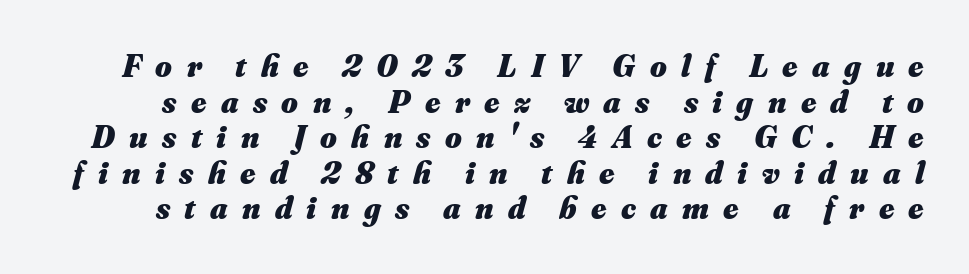
Q: Is the text bold? A: Yes.
Q: Is the text italic (slanted)? A: Yes, it leans right by about 16 degrees.
Q: Is the text underlined? A: No.
Q: Is the spacing between letters normal or unusually wide? A: Unusually wide.
Q: Is the spacing between lines tight, normal or loose? A: Tight.
Q: Width (condensed, normal, or wide)? A: Normal.
Q: Stroke contrast? A: Medium.
Q: x-height? A: Small.
Q: Monospaced? A: No.
